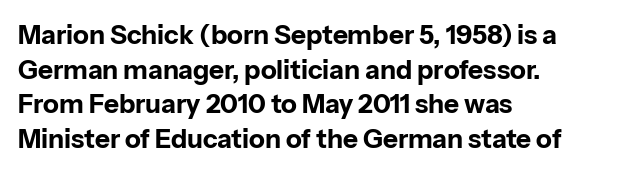
{"italic": "no", "bold": "yes", "underline": "no", "align": "left", "line_spacing": "normal", "line_spacing_ratio": 1.33, "letter_spacing": "normal", "letter_spacing_em": 0.0, "glyph_px": 26}
